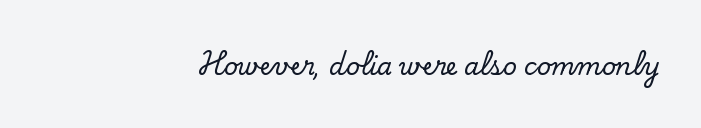
{"underline": "no", "align": "right", "letter_spacing": "normal", "letter_spacing_em": 0.0, "glyph_px": 24}
